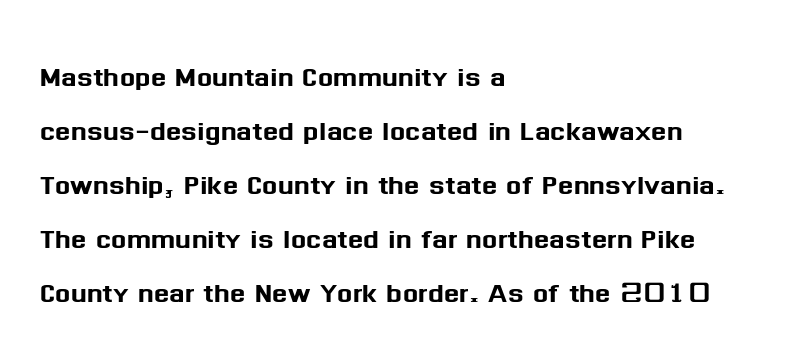
Q: Is the text italic (slanted)? A: No, it is upright.
Q: Is the typeface a serif or a sans-serif typeface? A: Sans-serif.
Q: Is the text underlined? A: No.
Q: How is the paragraph aligned? A: Left-aligned.
Q: Is the spacing between letters normal or unusually wide? A: Normal.
Q: Is the spacing between lines tight, normal or loose? A: Normal.
Q: Width (condensed, normal, or wide)? A: Normal.
Q: Stroke contrast? A: Medium.
Q: x-height? A: Medium.
Q: Monospaced? A: No.
